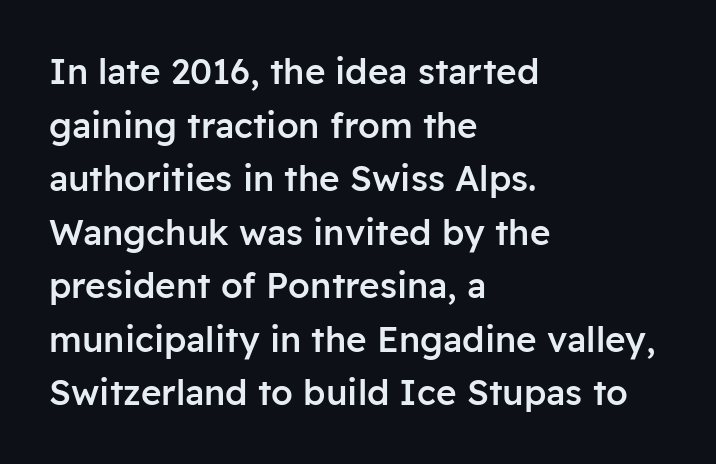
Line spacing here is normal. Just letters on the line, the space beneath them empty. These lines were composed using upright roman letters. The lines in this sample share a left origin and differ only in where they stop. Examine the stroke ends and you'll find no serifs.
